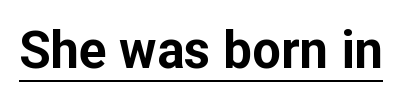
The image shows 51 px bold sans-serif type, upright; set normal letter spacing, underlined; low stroke contrast and a medium x-height.
